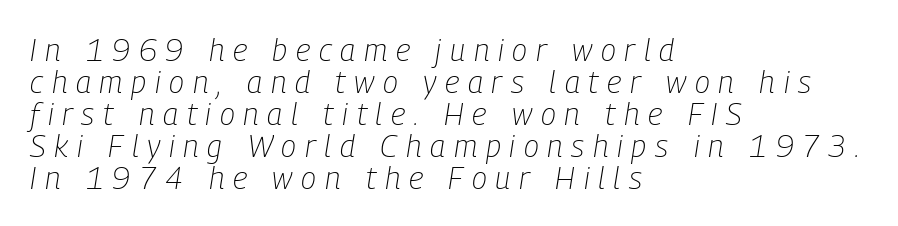
{"italic": "yes", "lean": "right", "slant_degrees": 9, "bold": "no", "weight": "light", "width": "condensed", "stroke_contrast": "low", "x_height": "medium", "monospaced": "no", "underline": "no", "align": "left", "line_spacing": "tight", "line_spacing_ratio": 1.03, "letter_spacing": "wide", "letter_spacing_em": 0.28, "glyph_px": 31}
